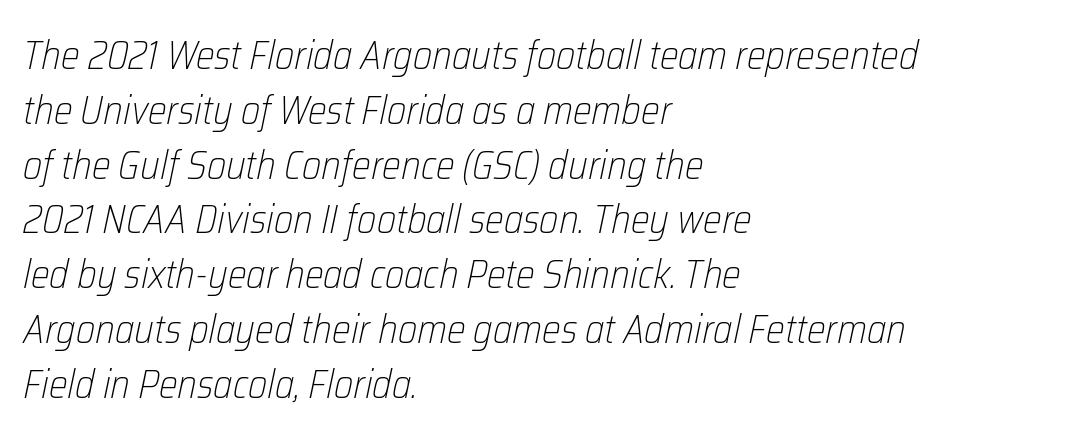
Q: Is the text bold? A: No.
Q: Is the text italic (slanted)? A: Yes, it leans right by about 12 degrees.
Q: Is the text underlined? A: No.
Q: How is the paragraph aligned? A: Left-aligned.
Q: Is the spacing between letters normal or unusually wide? A: Normal.
Q: Is the spacing between lines tight, normal or loose? A: Normal.
Q: Width (condensed, normal, or wide)? A: Condensed.
Q: Stroke contrast? A: Low.
Q: x-height? A: Medium.
Q: Monospaced? A: No.
